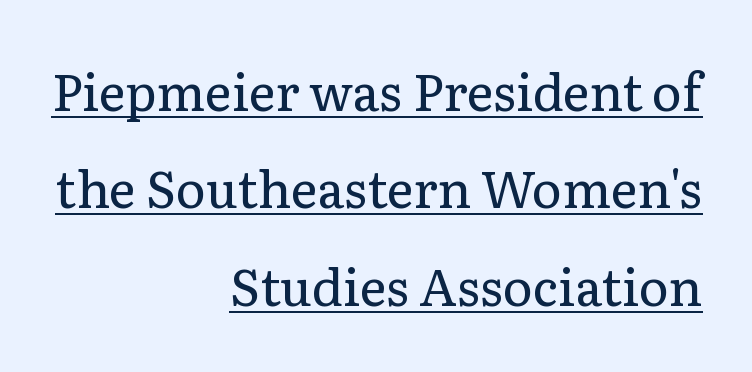
Q: Is the text bold? A: No.
Q: Is the text italic (slanted)? A: No, it is upright.
Q: Is the typeface a serif or a sans-serif typeface? A: Serif.
Q: Is the text underlined? A: Yes.
Q: How is the paragraph aligned? A: Right-aligned.
Q: Is the spacing between letters normal or unusually wide? A: Normal.
Q: Is the spacing between lines tight, normal or loose? A: Loose.
Q: Width (condensed, normal, or wide)? A: Normal.
Q: Stroke contrast? A: Low.
Q: x-height? A: Medium.
Q: Monospaced? A: No.
